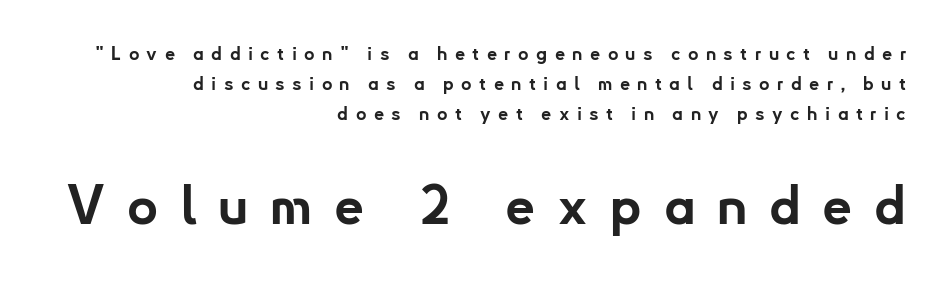
The image shows 53 px bold sans-serif type, upright; set right-aligned, normal line spacing (1.68x), unusually wide letter spacing (+0.41 em), not underlined; the second (bottom) block is 2.94x larger; low stroke contrast and a small x-height.
